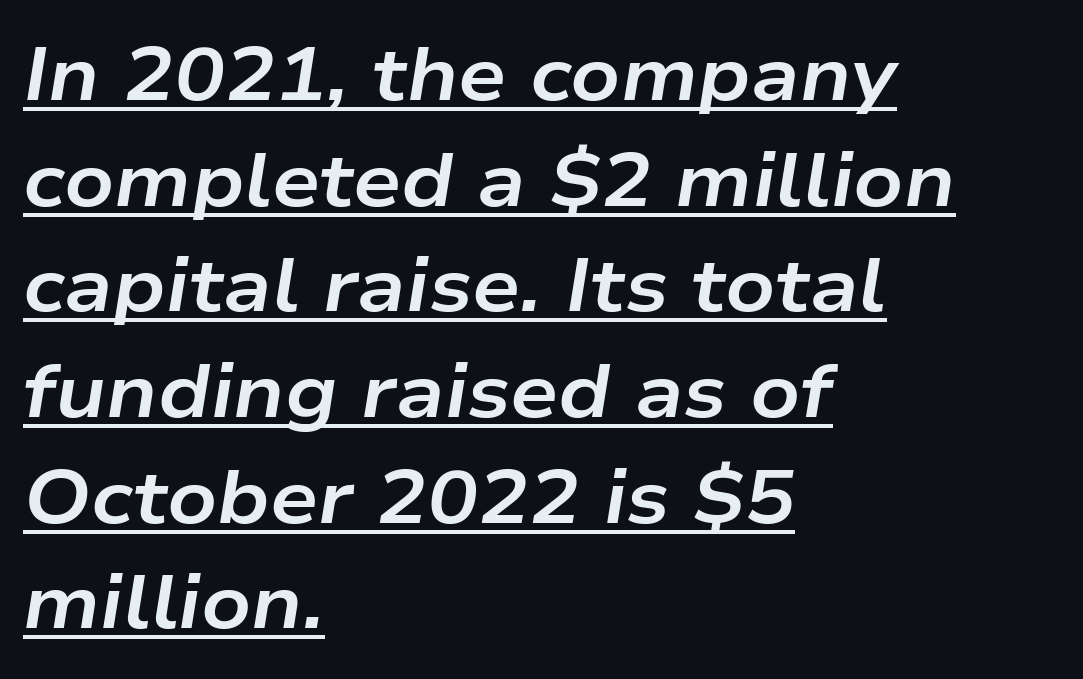
{"italic": "yes", "lean": "right", "slant_degrees": 9, "bold": "yes", "weight": "bold", "width": "wide", "stroke_contrast": "low", "x_height": "medium", "monospaced": "no", "underline": "yes", "align": "left", "line_spacing": "normal", "line_spacing_ratio": 1.39, "letter_spacing": "normal", "letter_spacing_em": 0.0, "glyph_px": 76}
